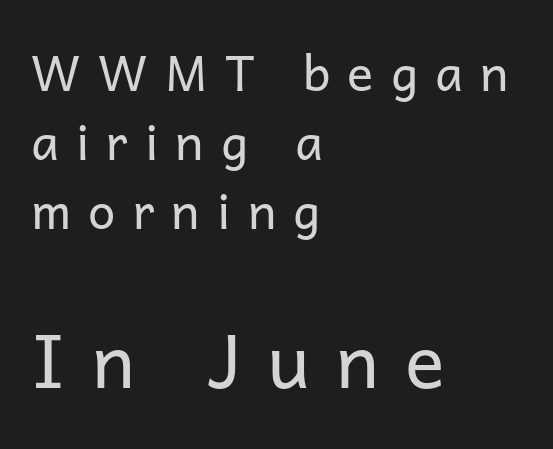
The image shows 74 px regular-weight sans-serif type, upright; set left-aligned, normal line spacing (1.41x), unusually wide letter spacing (+0.35 em), not underlined; the second (bottom) block is 1.51x larger; low stroke contrast and a medium x-height.
